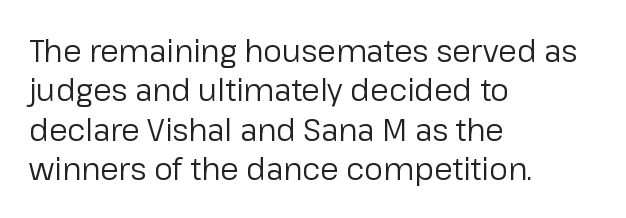
Is the stroke heavy? The answer is a plain regular-or-lighter. Does the copy run flush right? No — it runs flush left. Line spacing here is normal. The letters carry no serifs — their stems end cleanly without finishing strokes. The rendering keeps characters at their native spacing.
